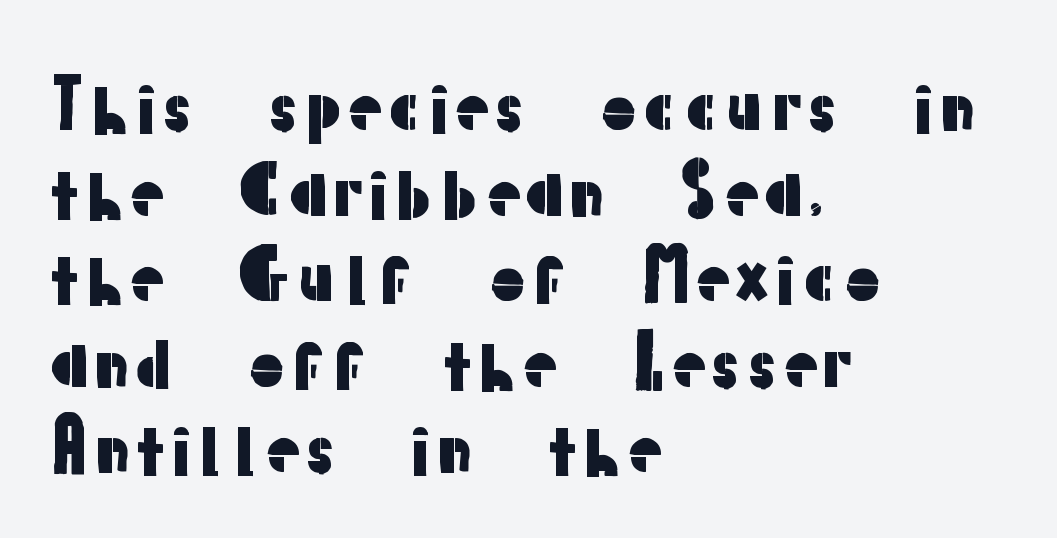
{"serif": "no", "italic": "no", "width": "normal", "stroke_contrast": "low", "x_height": "medium", "monospaced": "no", "underline": "no", "align": "left", "line_spacing_ratio": 1.24, "letter_spacing": "normal", "letter_spacing_em": 0.0, "glyph_px": 69}
